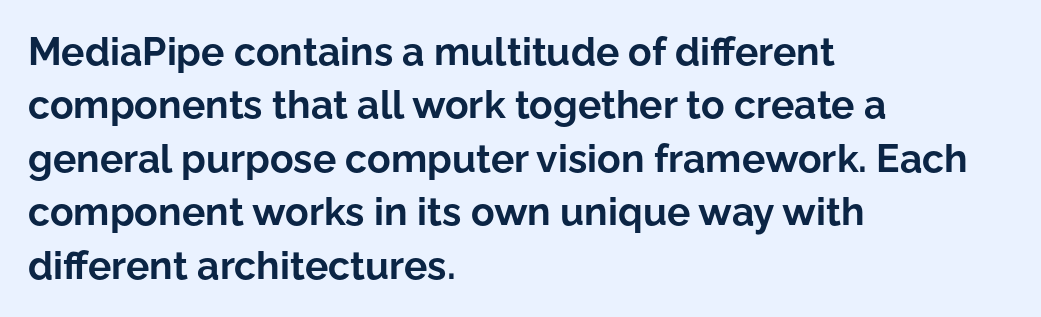
Q: Is the text bold? A: Yes.
Q: Is the text italic (slanted)? A: No, it is upright.
Q: Is the typeface a serif or a sans-serif typeface? A: Sans-serif.
Q: Is the text underlined? A: No.
Q: How is the paragraph aligned? A: Left-aligned.
Q: Is the spacing between letters normal or unusually wide? A: Normal.
Q: Is the spacing between lines tight, normal or loose? A: Normal.
Q: Width (condensed, normal, or wide)? A: Normal.
Q: Stroke contrast? A: Low.
Q: x-height? A: Medium.
Q: Monospaced? A: No.
